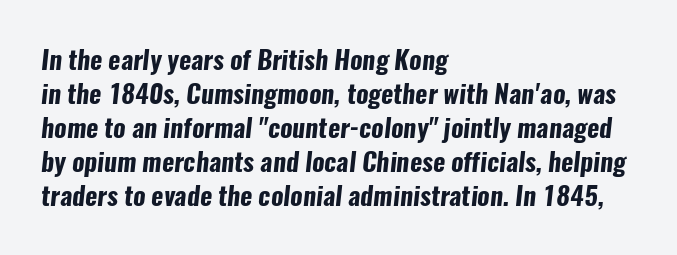
Q: Is the text bold? A: Yes.
Q: Is the text underlined? A: No.
Q: How is the paragraph aligned? A: Left-aligned.
Q: Is the spacing between letters normal or unusually wide? A: Normal.
Q: Is the spacing between lines tight, normal or loose? A: Normal.
